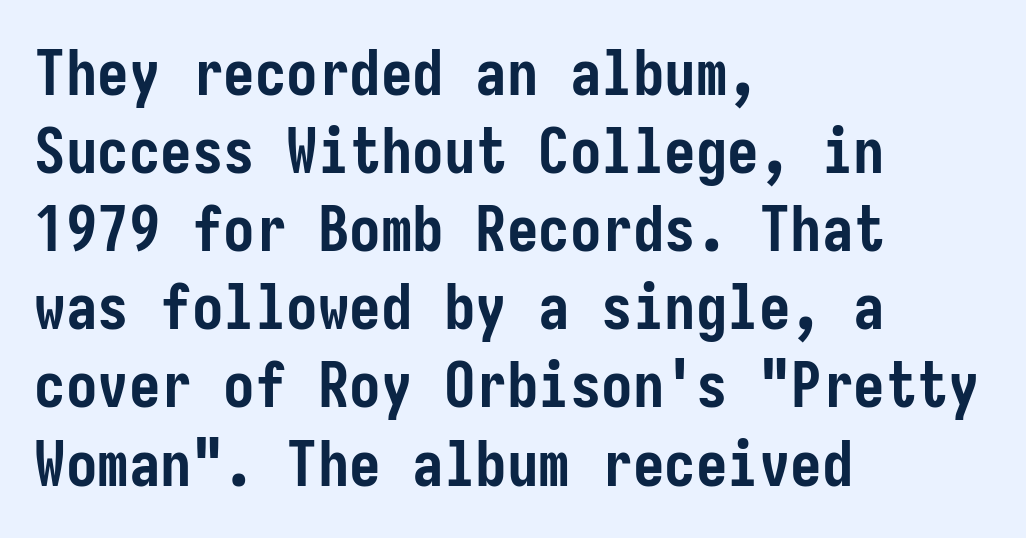
{"serif": "no", "italic": "no", "bold": "yes", "weight": "semibold", "width": "condensed", "stroke_contrast": "low", "x_height": "medium", "underline": "no", "align": "left", "line_spacing_ratio": 1.24, "letter_spacing": "normal", "letter_spacing_em": 0.0, "glyph_px": 63}
